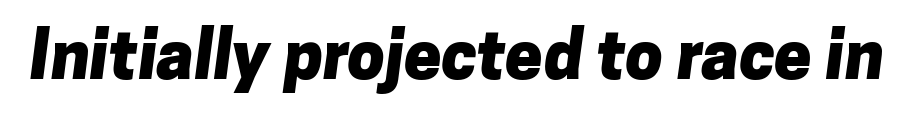
Look at the stroke-to-counter ratio: heavy, a bold. Honestly, there is no underline to notice here at all. Nope, no serifs anywhere on these letters. The letters advance in unequal steps, a hallmark of proportional type. Characters follow at the spacing the type designer built in.
